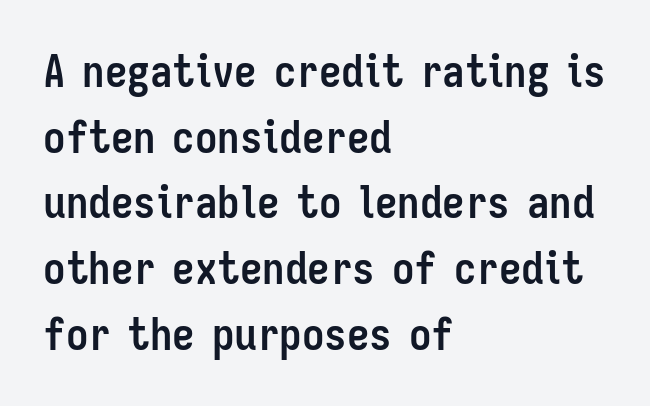
Q: Is the text bold? A: Yes.
Q: Is the text italic (slanted)? A: No, it is upright.
Q: Is the typeface a serif or a sans-serif typeface? A: Sans-serif.
Q: Is the text underlined? A: No.
Q: How is the paragraph aligned? A: Left-aligned.
Q: Is the spacing between letters normal or unusually wide? A: Normal.
Q: Is the spacing between lines tight, normal or loose? A: Normal.
Q: Width (condensed, normal, or wide)? A: Condensed.
Q: Stroke contrast? A: Low.
Q: x-height? A: Medium.
Q: Monospaced? A: No.
